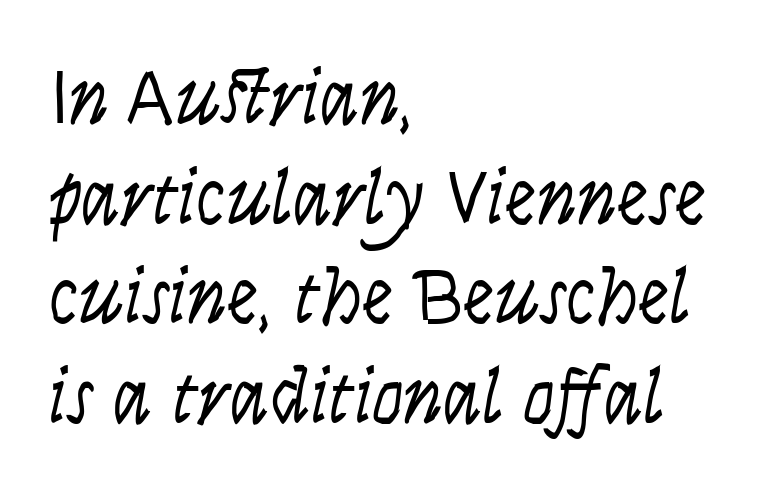
The image shows 79 px light, condensed sans-serif type; set left-aligned, normal line spacing (1.26x), normal letter spacing, not underlined; low stroke contrast and a large x-height.
